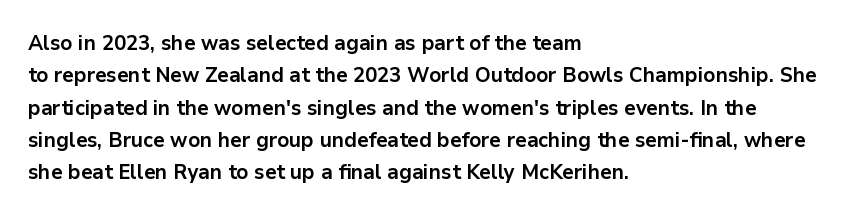
Unlike italic type, these characters show no tilt at all. Line starts are locked; line ends wander. Characters follow at the spacing the type designer built in. On the weight axis this lands at bold, roughly 700. The passage shown is not underscored anywhere.
